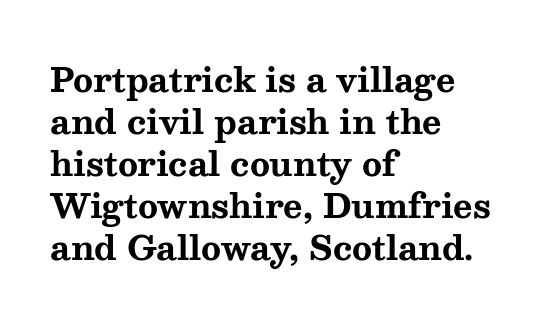
Q: Is the text bold? A: Yes.
Q: Is the text italic (slanted)? A: No, it is upright.
Q: Is the typeface a serif or a sans-serif typeface? A: Serif.
Q: Is the text underlined? A: No.
Q: How is the paragraph aligned? A: Left-aligned.
Q: Is the spacing between letters normal or unusually wide? A: Normal.
Q: Is the spacing between lines tight, normal or loose? A: Normal.
Q: Width (condensed, normal, or wide)? A: Wide.
Q: Stroke contrast? A: Medium.
Q: x-height? A: Medium.
Q: Monospaced? A: No.
